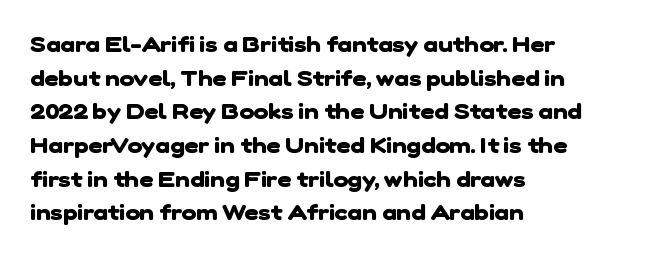
The image shows 22 px bold type; set left-aligned, normal line spacing (1.53x), normal letter spacing, not underlined.
